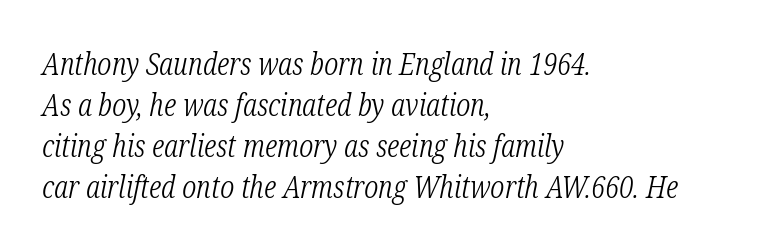
Q: Is the text bold? A: No.
Q: Is the text italic (slanted)? A: Yes, it leans right by about 12 degrees.
Q: Is the typeface a serif or a sans-serif typeface? A: Serif.
Q: Is the text underlined? A: No.
Q: How is the paragraph aligned? A: Left-aligned.
Q: Is the spacing between letters normal or unusually wide? A: Normal.
Q: Is the spacing between lines tight, normal or loose? A: Normal.
Q: Width (condensed, normal, or wide)? A: Condensed.
Q: Stroke contrast? A: Low.
Q: x-height? A: Medium.
Q: Monospaced? A: No.
